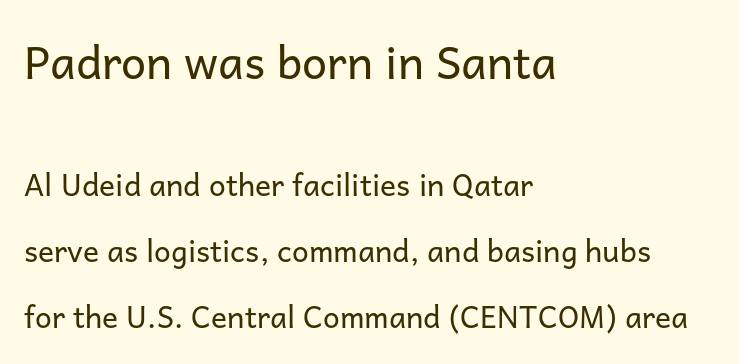
You could not count columns in this text — the font is proportionally spaced. Has an underline been added? It has not. Every stem runs plumb, perpendicular to the baseline. Visually the block forms a straight wall on the left and a jagged coastline on the right. How would I describe the line gaps? Wide and relaxed.
